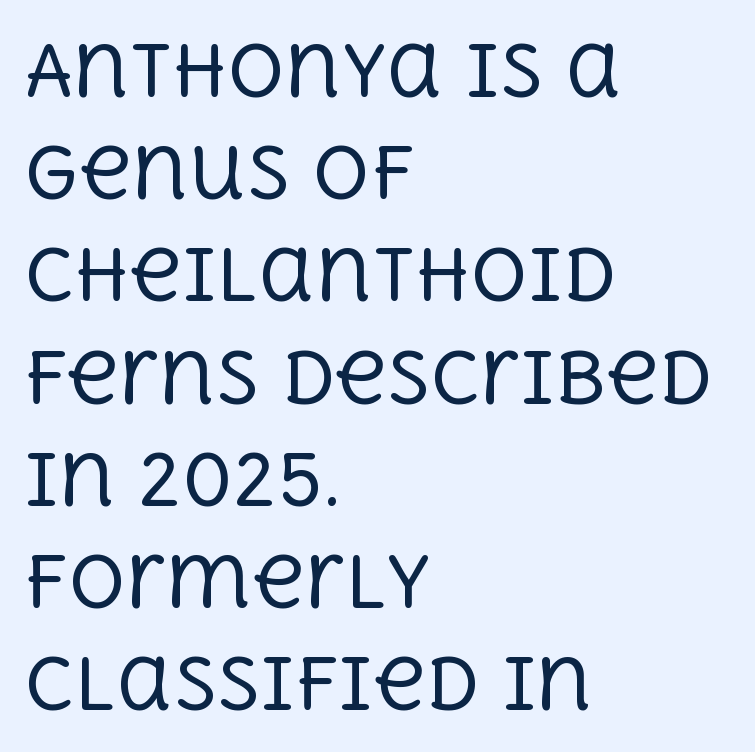
{"serif": "yes", "italic": "no", "bold": "no", "weight": "regular", "width": "normal", "x_height": "large", "monospaced": "no", "underline": "no", "align": "left", "line_spacing": "normal", "line_spacing_ratio": 1.44, "letter_spacing": "normal", "letter_spacing_em": 0.0, "glyph_px": 71}
